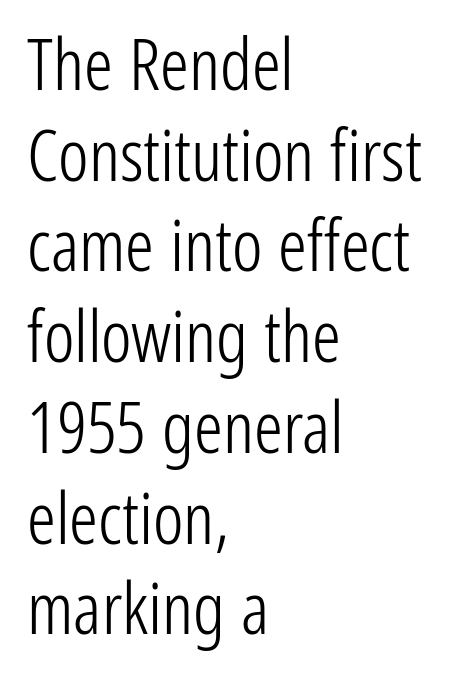
Q: Is the text bold? A: No.
Q: Is the text italic (slanted)? A: No, it is upright.
Q: Is the typeface a serif or a sans-serif typeface? A: Sans-serif.
Q: Is the text underlined? A: No.
Q: How is the paragraph aligned? A: Left-aligned.
Q: Is the spacing between letters normal or unusually wide? A: Normal.
Q: Is the spacing between lines tight, normal or loose? A: Normal.
Q: Width (condensed, normal, or wide)? A: Condensed.
Q: Stroke contrast? A: Low.
Q: x-height? A: Medium.
Q: Monospaced? A: No.
